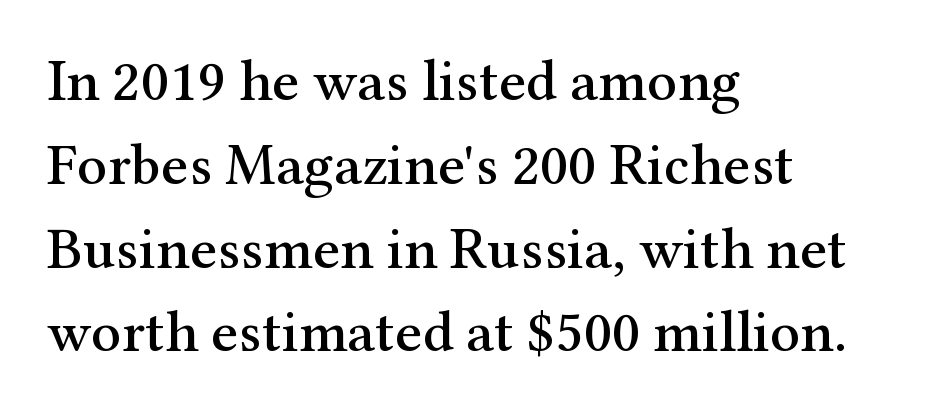
The image shows 59 px serif type, upright; set left-aligned, normal line spacing (1.42x), normal letter spacing, not underlined; medium stroke contrast and a medium x-height.
